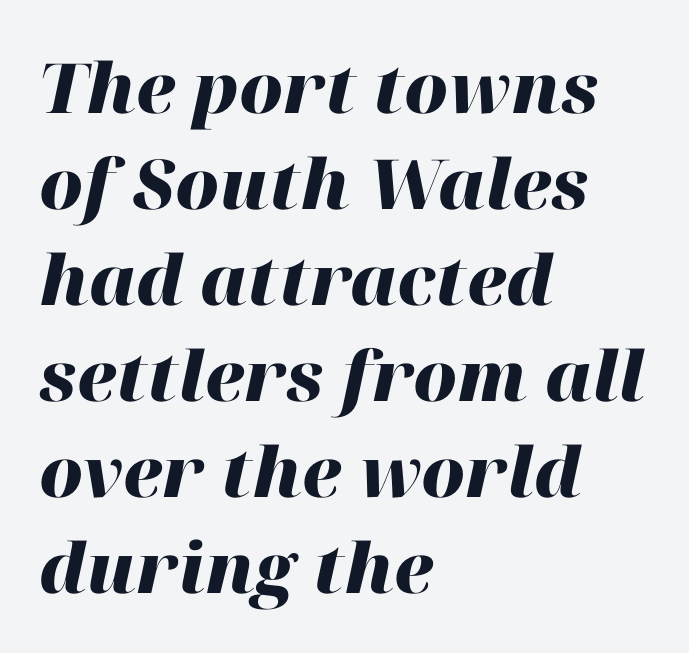
The image shows 69 px heavy type, italic (leaning right); set left-aligned, normal line spacing (1.39x), normal letter spacing, not underlined; high stroke contrast and a medium x-height.
